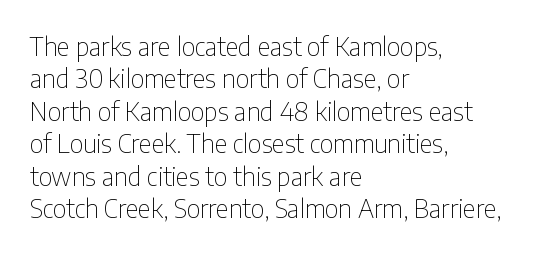
Q: Is the text bold? A: No.
Q: Is the text italic (slanted)? A: No, it is upright.
Q: Is the text underlined? A: No.
Q: How is the paragraph aligned? A: Left-aligned.
Q: Is the spacing between letters normal or unusually wide? A: Normal.
Q: Is the spacing between lines tight, normal or loose? A: Normal.
